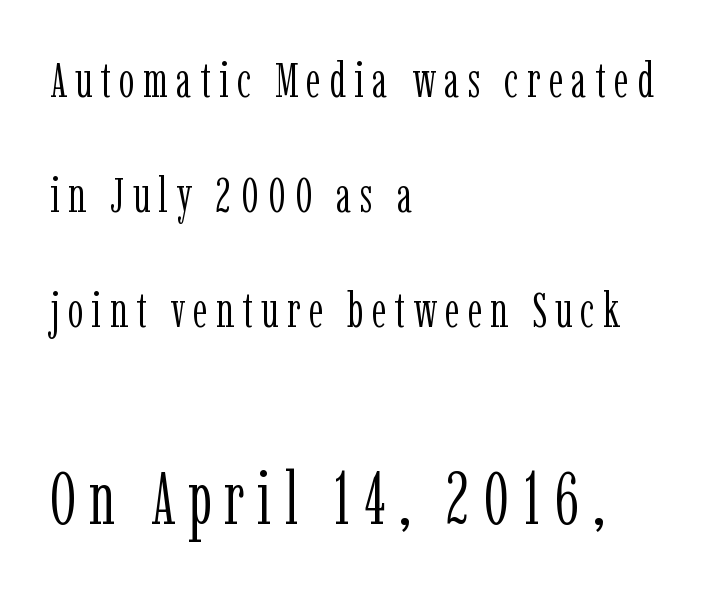
Look at the glyph heights: the lower group is clearly the bigger setting. Note the varied advance widths — an 'i' is clearly narrower than an 'm'. The passage shown is typeset with a serif family. Students, observe: this is what heavily led, spacious text looks like.
